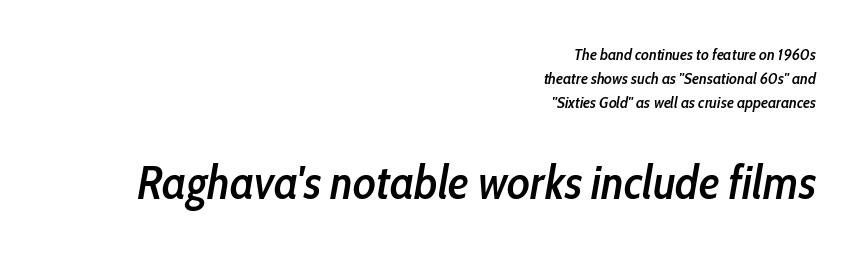
{"italic": "yes", "lean": "right", "slant_degrees": 10, "bold": "semi", "weight": "semibold", "width": "condensed", "stroke_contrast": "low", "x_height": "medium", "monospaced": "no", "underline": "no", "align": "right", "line_spacing": "normal", "line_spacing_ratio": 1.49, "letter_spacing": "normal", "letter_spacing_em": 0.0, "larger_block": "second", "size_ratio": 2.94, "glyph_px": 47}
